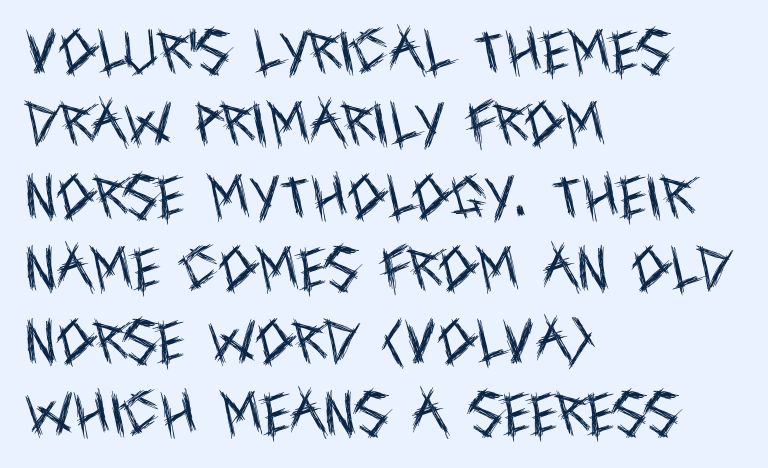
The image shows 48 px regular-weight, condensed sans-serif type, upright; set left-aligned, normal line spacing (1.51x), normal letter spacing, not underlined; a large x-height.
